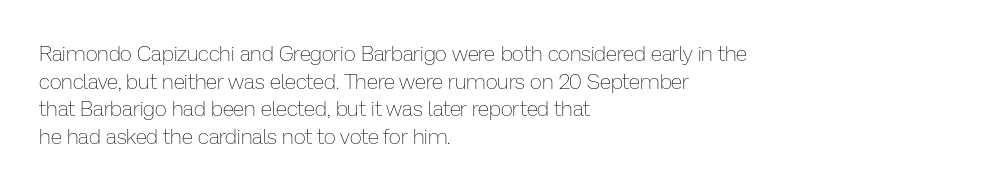
The image shows 21 px text type, upright; set left-aligned, normal line spacing (1.32x), normal letter spacing, not underlined.
